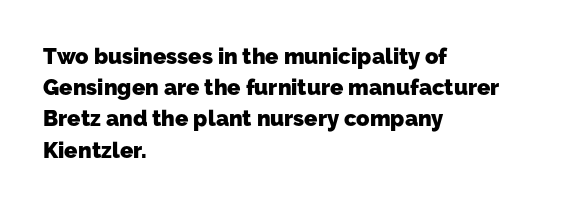
Q: Is the text bold? A: Yes.
Q: Is the text underlined? A: No.
Q: How is the paragraph aligned? A: Left-aligned.
Q: Is the spacing between letters normal or unusually wide? A: Normal.
Q: Is the spacing between lines tight, normal or loose? A: Normal.
